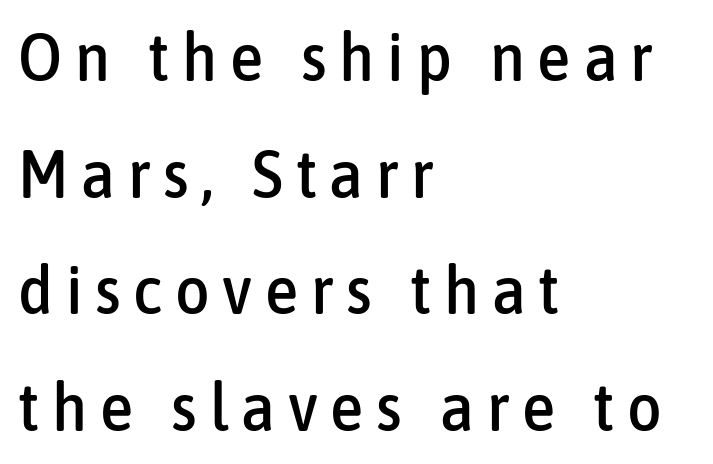
{"serif": "no", "italic": "no", "width": "condensed", "stroke_contrast": "low", "x_height": "medium", "monospaced": "no", "underline": "no", "align": "left", "line_spacing_ratio": 1.74, "glyph_px": 67}
